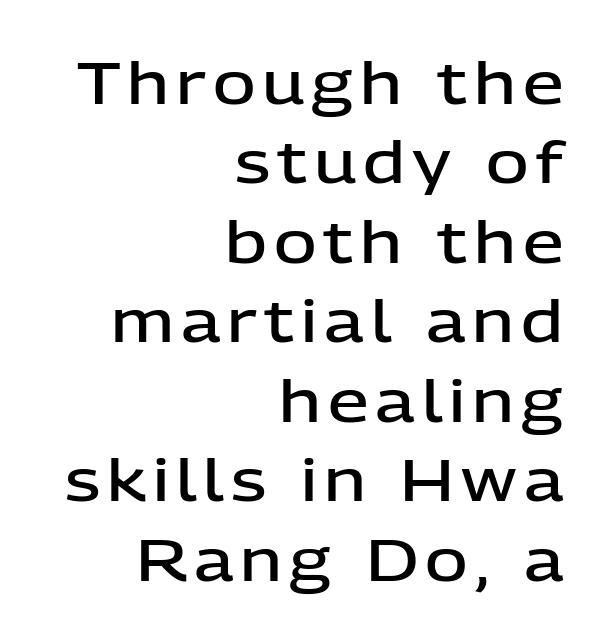
These lines sit exactly where default settings would place them. Every row of glyphs terminates at an identical x-position on the right. What weight is shown? A semibold, between regular and bold. Is this a fixed-width face? No — the glyphs have proportional, varying widths. Check the space under the baseline: it is left empty.
